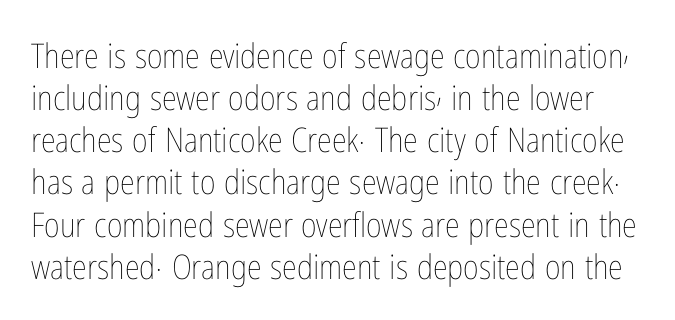
The image shows 34 px thin, condensed type, upright; set line spacing 1.24x, normal letter spacing, not underlined; low stroke contrast and a medium x-height.
